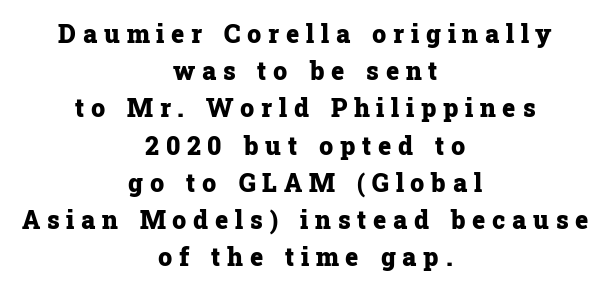
The image shows 25 px bold type, upright; set centered, normal line spacing (1.49x), unusually wide letter spacing (+0.27 em), not underlined.
